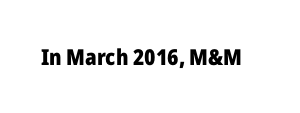
Q: Is the text bold? A: Yes.
Q: Is the text italic (slanted)? A: No, it is upright.
Q: Is the text underlined? A: No.
Q: Is the spacing between letters normal or unusually wide? A: Normal.
